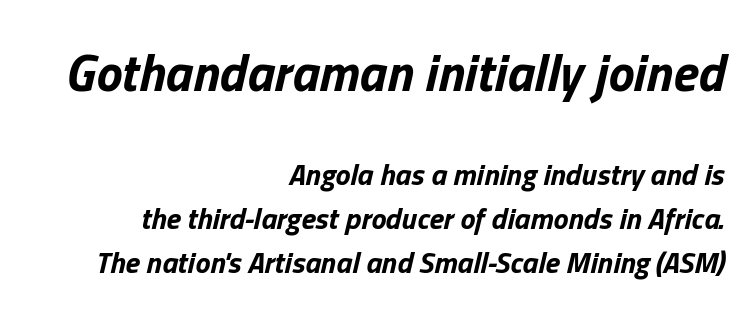
Standard letterfit; no display-style spreading of the glyphs. The letters advance in unequal steps, a hallmark of proportional type. This block has exactly the height ordinary leading produces. The letters are bold, with thick, heavy strokes.
